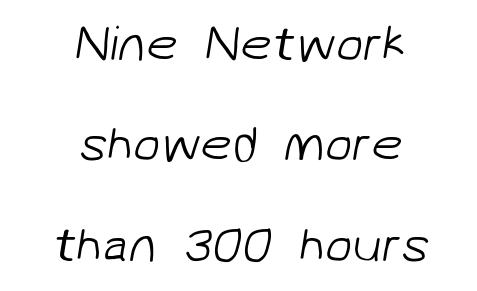
{"serif": "no", "bold": "no", "weight": "light", "width": "normal", "stroke_contrast": "low", "x_height": "medium", "monospaced": "no", "underline": "no", "align": "center", "line_spacing": "loose", "line_spacing_ratio": 2.01, "letter_spacing": "normal", "letter_spacing_em": 0.0, "glyph_px": 50}
